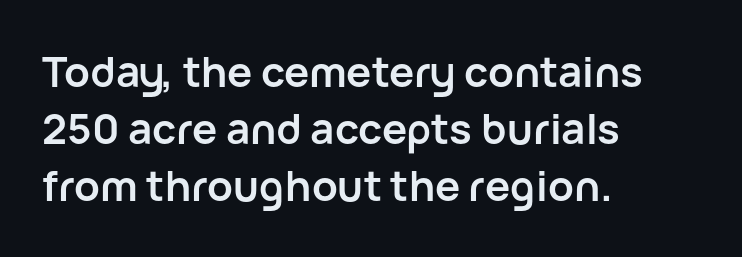
The image shows 42 px semibold sans-serif type, upright; set left-aligned, normal line spacing (1.36x), normal letter spacing, not underlined; low stroke contrast and a medium x-height.
